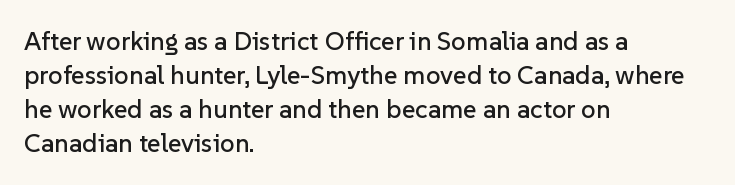
{"italic": "no", "underline": "no", "align": "left", "line_spacing": "normal", "line_spacing_ratio": 1.31, "letter_spacing": "normal", "letter_spacing_em": 0.0, "glyph_px": 26}
